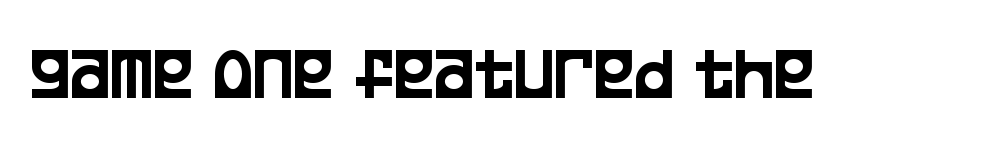
Q: Is the text italic (slanted)? A: No, it is upright.
Q: Is the typeface a serif or a sans-serif typeface? A: Sans-serif.
Q: Is the text underlined? A: No.
Q: Is the spacing between letters normal or unusually wide? A: Normal.
Q: Width (condensed, normal, or wide)? A: Condensed.
Q: Stroke contrast? A: Low.
Q: x-height? A: Large.
Q: Monospaced? A: No.
